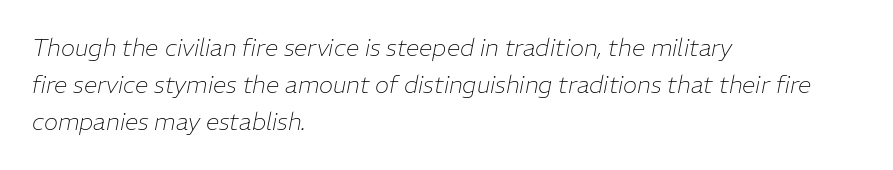
The letterforms sit shoulder to shoulder at normal distance. Stroke thickness stays within the range of a standard reading face or lighter. This rendering features lettering with no underline. Rows of type keep a routine distance in the vertical direction. Compared with a centered layout, this one pins lines to the left instead. The rendering applies a slant to the glyphs.
